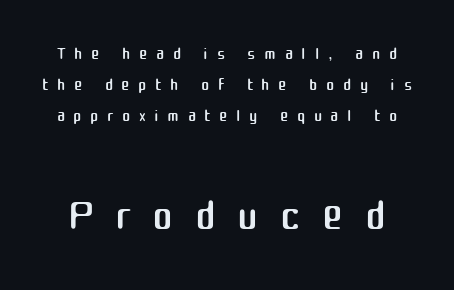
The face used here appears at its bigger size in the lower chunk. Has an underline been added? It has not. Is this a fixed-width face? No — the glyphs have proportional, varying widths. This is not heavy type; no bold has been used. The lettering holds an erect, upright posture throughout. The font family rendered here belongs to the sans-serif group.
